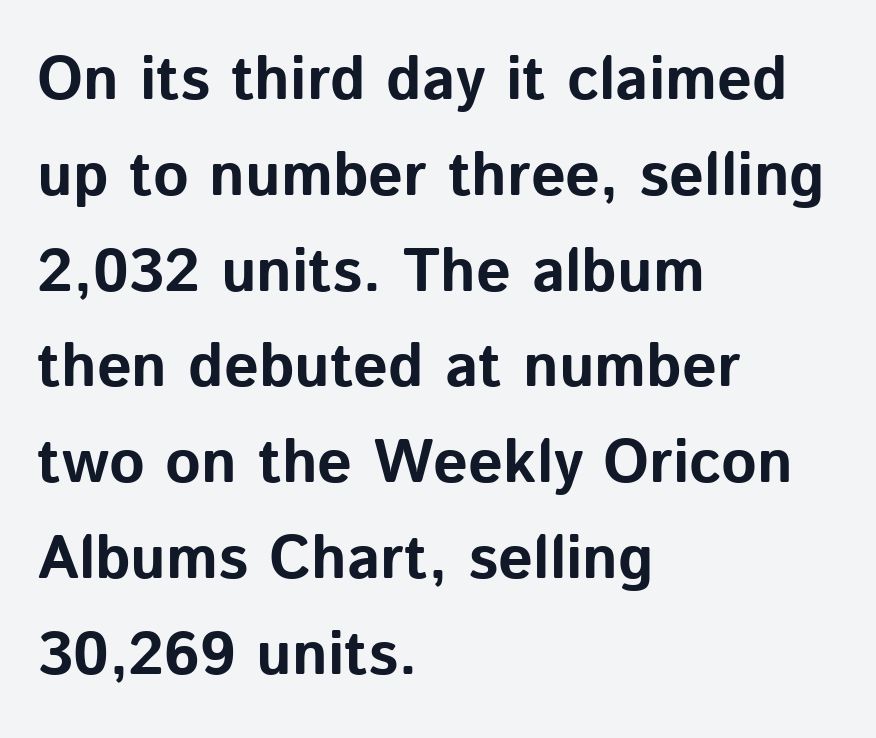
Default kerning and tracking; the words read as compact shapes. Font category for this specimen: sans-serif. Just letters on the line, the space beneath them empty. The passage is arranged the way most books set body copy — flush left. Proportional: the letters do not fall into vertical columns.
